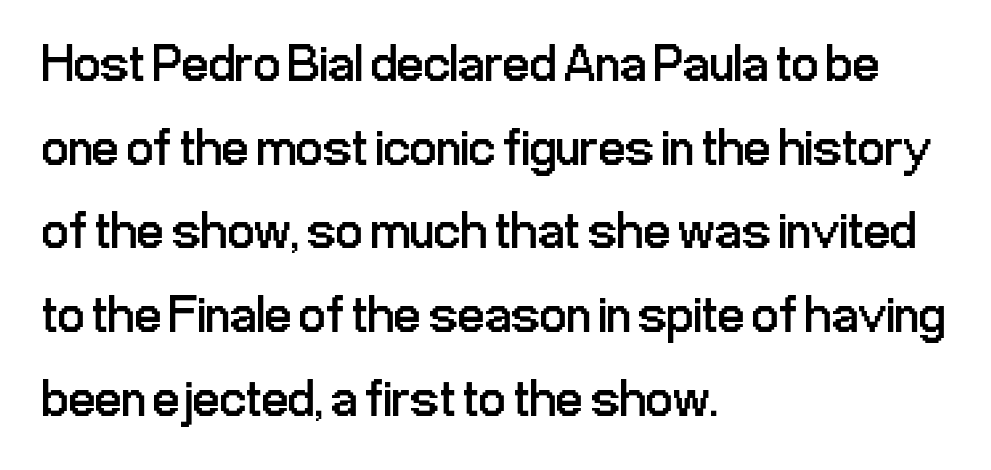
The lettering holds an erect, upright posture throughout. The string is rendered with underlining switched off. Whoever set this chose a conventional vertical rhythm. Note the varied advance widths — an 'i' is clearly narrower than an 'm'. Font category for this specimen: sans-serif. Counters stay open thanks to moderate or lighter strokes.
